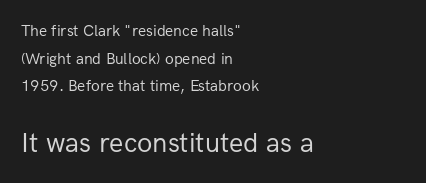
You get the small type first, then a jump to larger type. The specimen reads as upright at a glance. Does extra space separate the letters? No, they use regular spacing. The strokes are not fattened; the text isn't bold. Leftover space on each line is placed entirely after the last word. Spacing verdict: proportional, widths tailored to each character.
